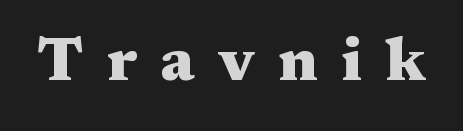
These lines carry a lot of weight — the face is fully bold. The face used here is proportionally spaced, like ordinary book or web type. The letters stand straight up with perfectly vertical stems. Glyph-to-glyph distance is far greater than everyday printed text. Descenders are the only things crossing below the line. Stroke terminals: seriffed.
